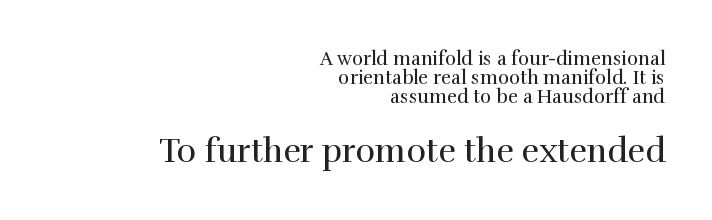
Descenders hang freely into open space. Cramped leading. The rendering enlarges the type as you move from the upper chunk to the lower. Letter spacing: default.
